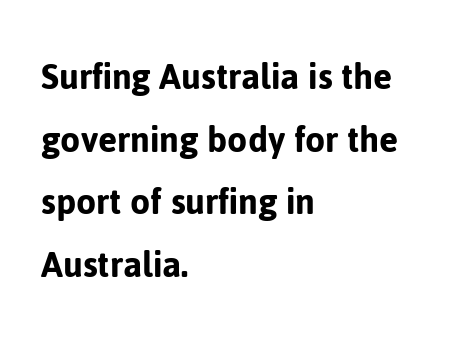
{"serif": "no", "italic": "no", "width": "normal", "stroke_contrast": "low", "x_height": "medium", "monospaced": "no", "underline": "no", "align": "left", "line_spacing": "normal", "line_spacing_ratio": 1.53, "letter_spacing": "normal", "letter_spacing_em": 0.0, "glyph_px": 41}
